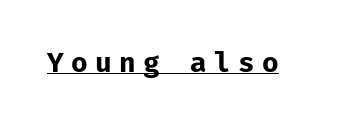
Q: Is the text bold? A: Yes.
Q: Is the text italic (slanted)? A: No, it is upright.
Q: Is the text underlined? A: Yes.
Q: Is the spacing between letters normal or unusually wide? A: Unusually wide.
